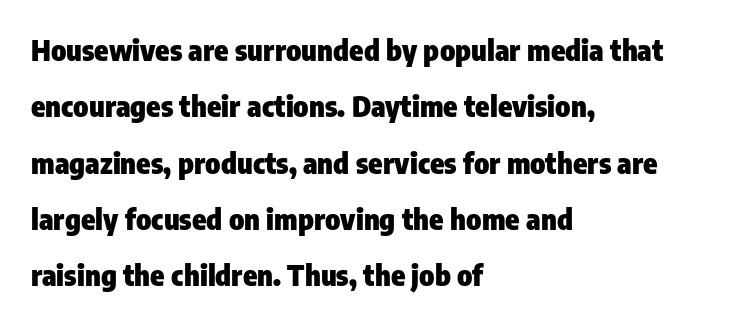
A typesetter would call this zero additional tracking. Here the designer chose a conventional face with non-uniform glyph widths. Only glyphs here, with clear space below each row. How would I describe the line gaps? Wide and relaxed.
